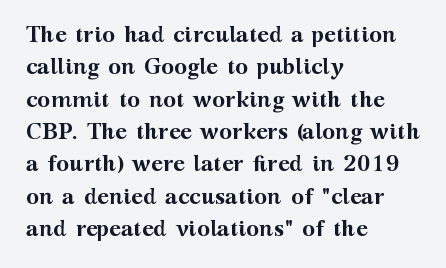
Q: Is the text bold? A: Yes.
Q: Is the text italic (slanted)? A: No, it is upright.
Q: Is the text underlined? A: No.
Q: How is the paragraph aligned? A: Left-aligned.
Q: Is the spacing between letters normal or unusually wide? A: Normal.
Q: Is the spacing between lines tight, normal or loose? A: Normal.
